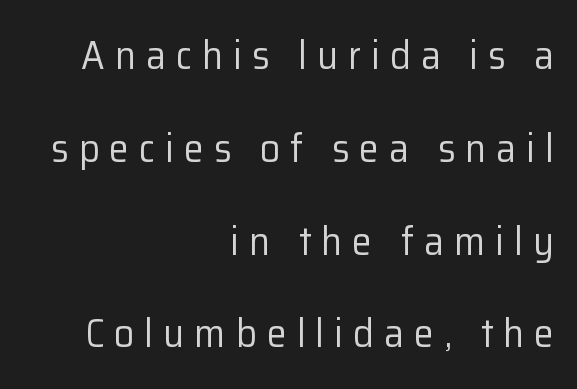
The image shows 40 px regular-weight sans-serif type, upright; set right-aligned, loose line spacing (2.32x), unusually wide letter spacing (+0.25 em), not underlined; low stroke contrast and a medium x-height.
